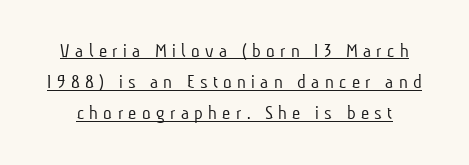
Q: Is the text bold? A: No.
Q: Is the text underlined? A: Yes.
Q: Is the spacing between letters normal or unusually wide? A: Unusually wide.
Q: Is the spacing between lines tight, normal or loose? A: Normal.
